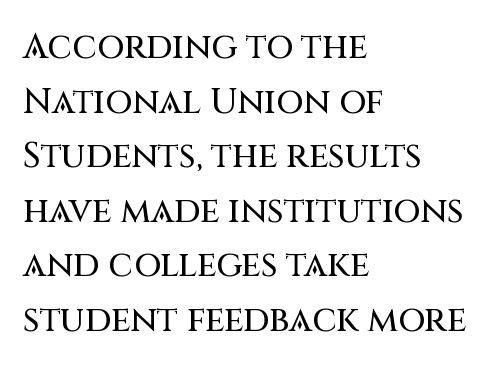
Interline gaps are of average width in this sample. Notice how the passage keeps a crisp vertical edge on the left only. Letter spacing: default. Serif or sans? Sans — the stroke terminals are bare. Underline: absent. You could not count columns in this text — the font is proportionally spaced.
